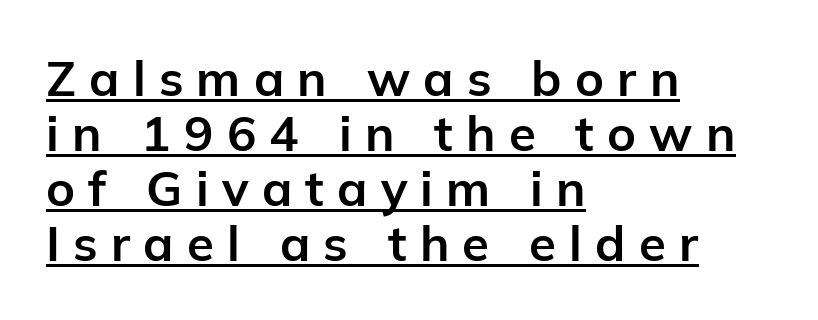
{"serif": "no", "italic": "no", "bold": "yes", "weight": "bold", "width": "normal", "stroke_contrast": "low", "x_height": "medium", "monospaced": "no", "underline": "yes", "align": "left", "line_spacing": "tight", "line_spacing_ratio": 1.12, "letter_spacing": "wide", "letter_spacing_em": 0.27, "glyph_px": 49}
